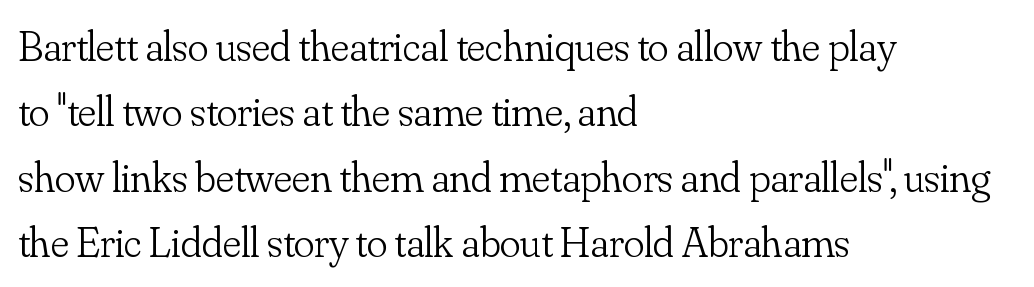
The image shows 43 px light serif type, upright; set left-aligned, normal line spacing (1.52x), normal letter spacing, not underlined; low stroke contrast and a small x-height.
